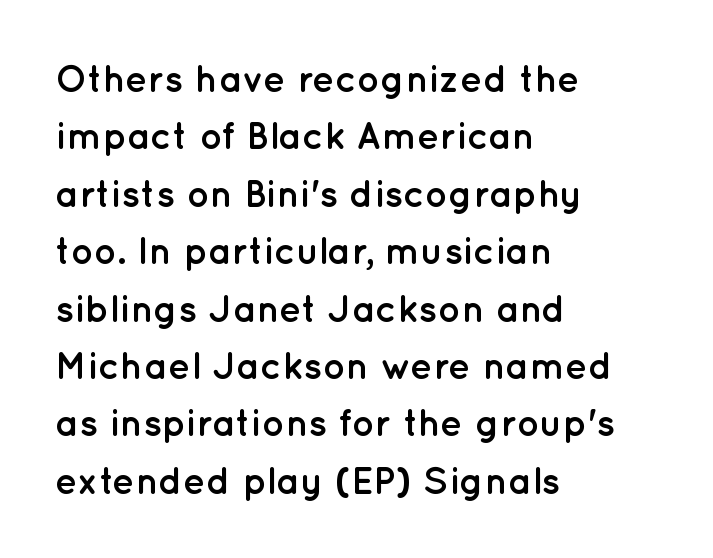
Q: Is the text bold? A: Yes.
Q: Is the text italic (slanted)? A: No, it is upright.
Q: Is the typeface a serif or a sans-serif typeface? A: Sans-serif.
Q: Is the text underlined? A: No.
Q: How is the paragraph aligned? A: Left-aligned.
Q: Is the spacing between letters normal or unusually wide? A: Normal.
Q: Is the spacing between lines tight, normal or loose? A: Normal.
Q: Width (condensed, normal, or wide)? A: Normal.
Q: Stroke contrast? A: Low.
Q: x-height? A: Medium.
Q: Monospaced? A: No.
